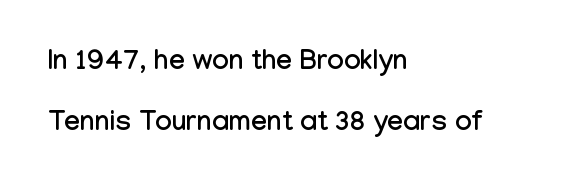
This block would shrink considerably if given ordinary leading; it's expanded now. Posture: vertical. These lines are set flush left with a ragged right edge. Examine the stroke ends and you'll find no serifs. The rendering uses natural spacing where letterforms have individual widths. Type without underlining.
